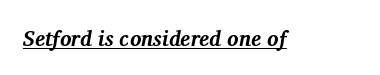
{"italic": "yes", "lean": "right", "slant_degrees": 11, "bold": "yes", "underline": "yes", "letter_spacing": "normal", "letter_spacing_em": 0.0, "glyph_px": 21}
